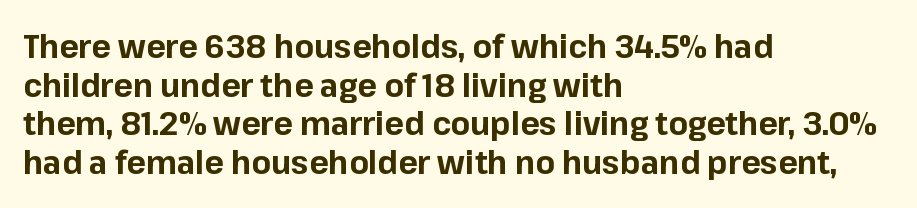
{"serif": "no", "italic": "no", "bold": "yes", "weight": "bold", "width": "normal", "stroke_contrast": "low", "x_height": "medium", "monospaced": "no", "underline": "no", "align": "left", "line_spacing_ratio": 1.21, "letter_spacing": "normal", "letter_spacing_em": 0.0, "glyph_px": 32}
